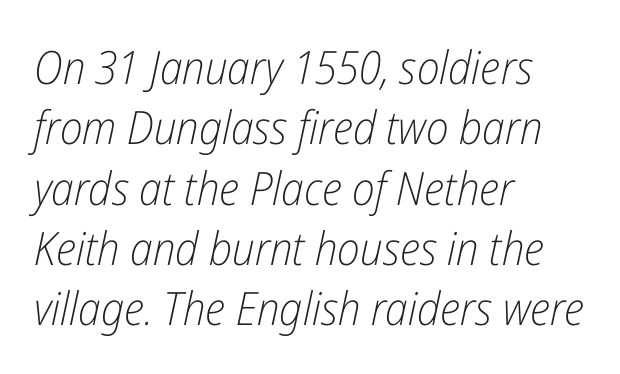
Default kerning and tracking; the words read as compact shapes. Here the designer chose a conventional face with non-uniform glyph widths. Line beginnings align vertically; line endings do not. Compared with a typical body face, this is equally light or lighter still. The rows are spaced the way most documents space them. The string is rendered with underlining switched off.
